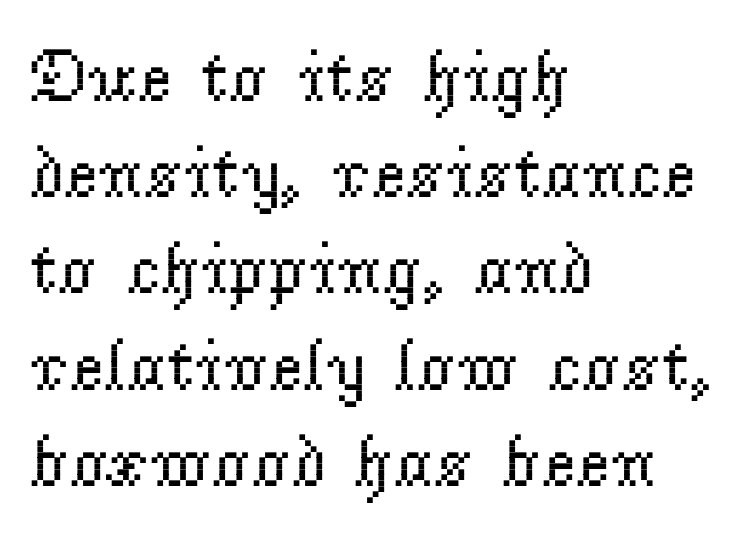
The image shows 74 px regular-weight serif type, upright; set left-aligned, normal line spacing (1.3x), normal letter spacing, not underlined; low stroke contrast and a small x-height.
